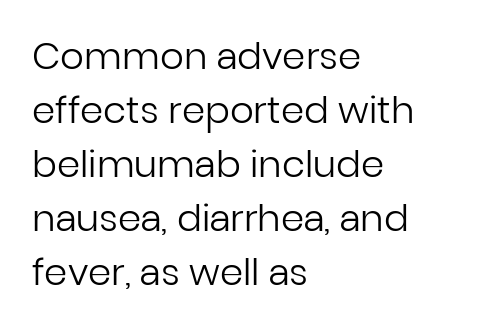
Q: Is the text bold? A: No.
Q: Is the text italic (slanted)? A: No, it is upright.
Q: Is the typeface a serif or a sans-serif typeface? A: Sans-serif.
Q: Is the text underlined? A: No.
Q: How is the paragraph aligned? A: Left-aligned.
Q: Is the spacing between letters normal or unusually wide? A: Normal.
Q: Is the spacing between lines tight, normal or loose? A: Normal.
Q: Width (condensed, normal, or wide)? A: Normal.
Q: Stroke contrast? A: Low.
Q: x-height? A: Medium.
Q: Monospaced? A: No.
